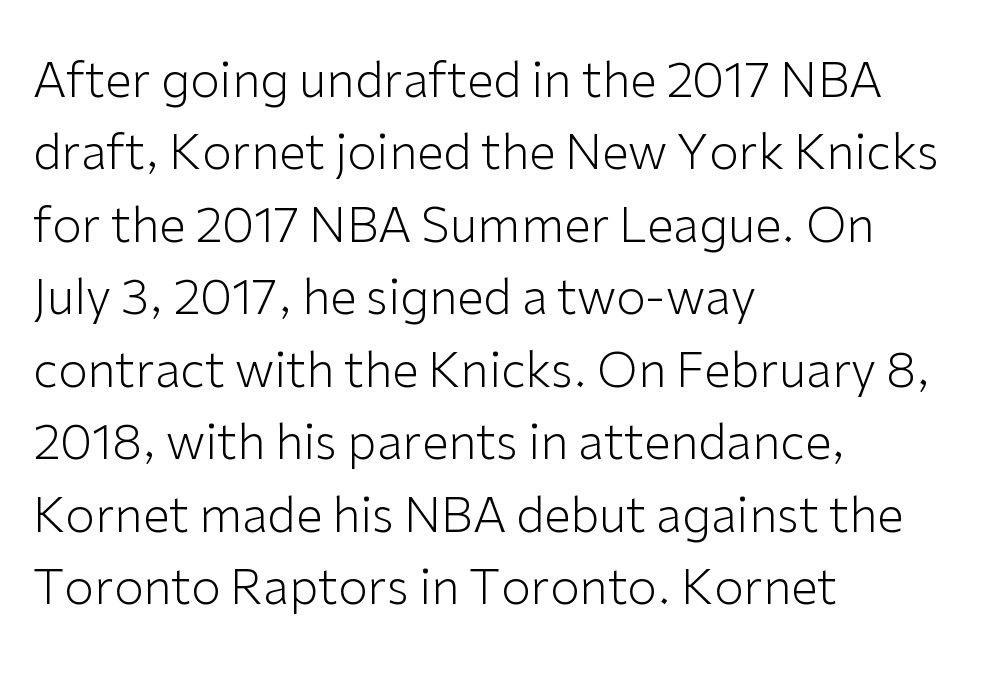
The image shows 48 px light sans-serif type, upright; set left-aligned, normal line spacing (1.51x), normal letter spacing, not underlined; low stroke contrast and a medium x-height.
